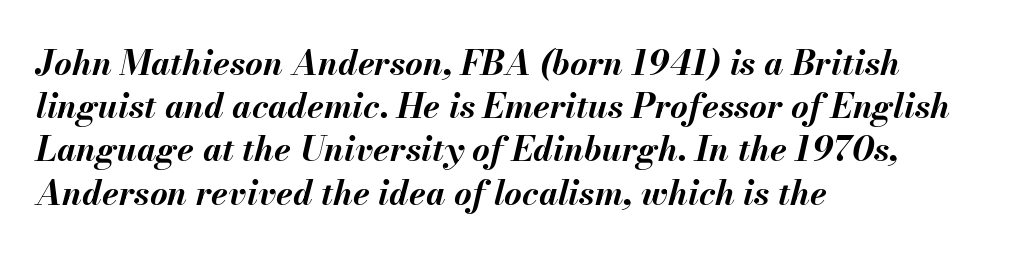
{"italic": "yes", "lean": "right", "slant_degrees": 13, "bold": "yes", "weight": "bold", "width": "normal", "stroke_contrast": "medium", "x_height": "small", "monospaced": "no", "underline": "no", "align": "left", "line_spacing": "normal", "line_spacing_ratio": 1.27, "letter_spacing": "normal", "letter_spacing_em": 0.0, "glyph_px": 34}
